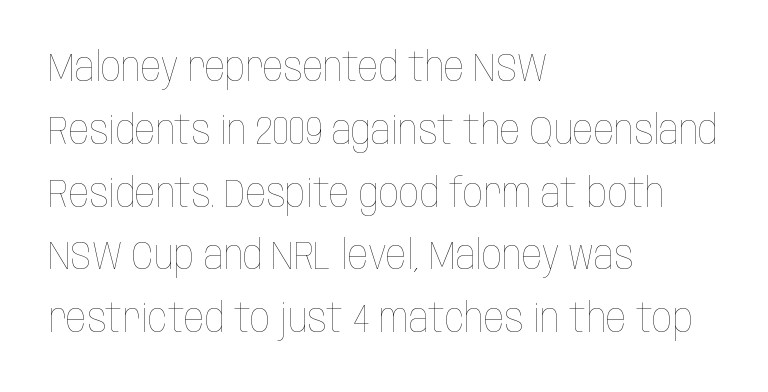
{"italic": "no", "bold": "no", "weight": "thin", "width": "condensed", "stroke_contrast": "low", "x_height": "large", "monospaced": "no", "underline": "no", "align": "left", "line_spacing": "normal", "line_spacing_ratio": 1.57, "letter_spacing": "normal", "letter_spacing_em": 0.0, "glyph_px": 40}
